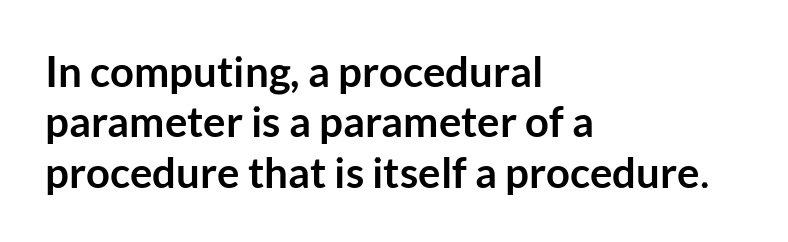
Q: Is the text bold? A: Yes.
Q: Is the text italic (slanted)? A: No, it is upright.
Q: Is the typeface a serif or a sans-serif typeface? A: Sans-serif.
Q: Is the text underlined? A: No.
Q: How is the paragraph aligned? A: Left-aligned.
Q: Is the spacing between letters normal or unusually wide? A: Normal.
Q: Width (condensed, normal, or wide)? A: Normal.
Q: Stroke contrast? A: Low.
Q: x-height? A: Medium.
Q: Monospaced? A: No.
